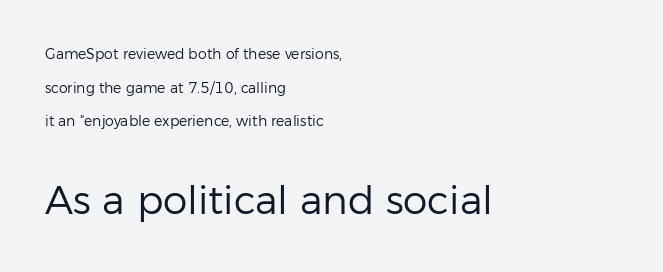
Q: Is the text bold? A: No.
Q: Is the text italic (slanted)? A: No, it is upright.
Q: Is the typeface a serif or a sans-serif typeface? A: Sans-serif.
Q: Is the text underlined? A: No.
Q: How is the paragraph aligned? A: Left-aligned.
Q: Is the spacing between letters normal or unusually wide? A: Normal.
Q: Is the spacing between lines tight, normal or loose? A: Loose.
Q: Which block of text is set in a larger size, the first (top) or the second (bottom)? A: The second (bottom) one.
Q: Width (condensed, normal, or wide)? A: Normal.
Q: Stroke contrast? A: Low.
Q: x-height? A: Medium.
Q: Monospaced? A: No.
